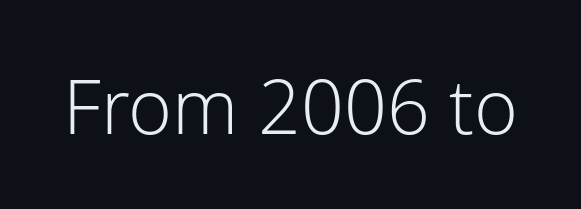
The image shows 75 px light sans-serif type, upright; set normal letter spacing, not underlined; low stroke contrast and a medium x-height.
